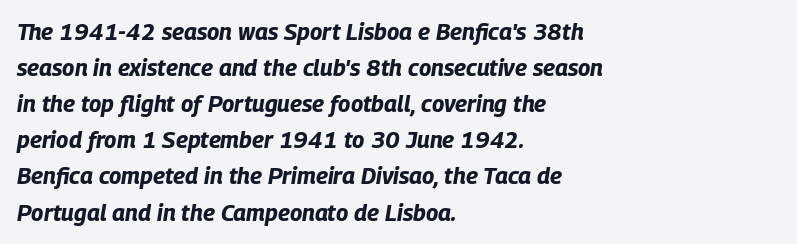
The lines in this sample share a left origin and differ only in where they stop. The zone under the glyphs is completely vacant. Designer's note — italics engaged. Is the letter spacing exaggerated? No — it looks like the ordinary default.
